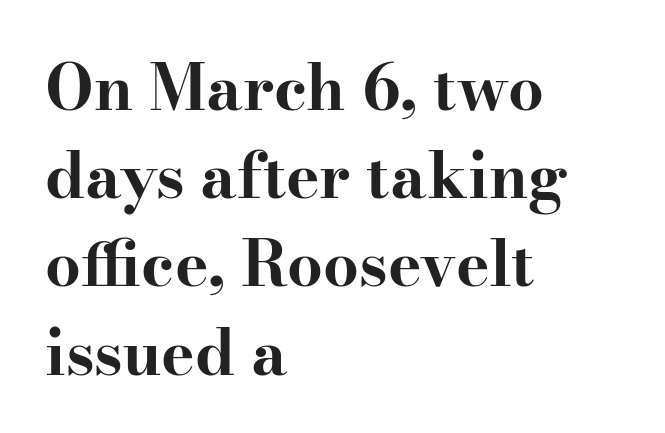
Q: Is the text bold? A: Yes.
Q: Is the text italic (slanted)? A: No, it is upright.
Q: Is the typeface a serif or a sans-serif typeface? A: Serif.
Q: Is the text underlined? A: No.
Q: How is the paragraph aligned? A: Left-aligned.
Q: Is the spacing between letters normal or unusually wide? A: Normal.
Q: Is the spacing between lines tight, normal or loose? A: Normal.
Q: Width (condensed, normal, or wide)? A: Wide.
Q: Stroke contrast? A: High.
Q: x-height? A: Small.
Q: Monospaced? A: No.
